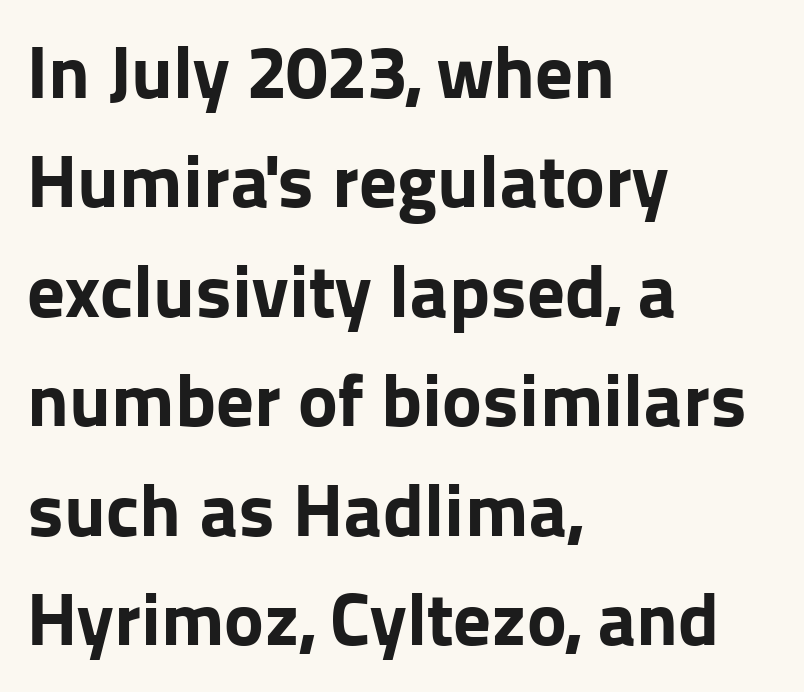
Is this a fixed-width face? No — the glyphs have proportional, varying widths. This is heavy type, rendered in bold. Summary of vertical rhythm: regular, with standard interline spacing. In CSS terms this would be text-align: left. Do the letters lean? They stand straight. Underlining? Definitely not there.
